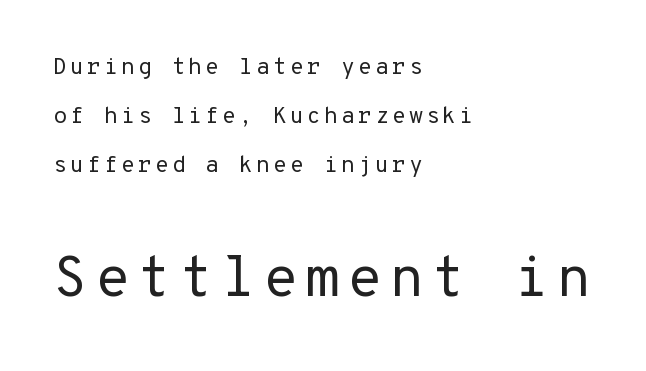
Q: Is the text bold? A: No.
Q: Is the text italic (slanted)? A: No, it is upright.
Q: Is the typeface a serif or a sans-serif typeface? A: Sans-serif.
Q: Is the text underlined? A: No.
Q: How is the paragraph aligned? A: Left-aligned.
Q: Is the spacing between lines tight, normal or loose? A: Loose.
Q: Which block of text is set in a larger size, the first (top) or the second (bottom)? A: The second (bottom) one.
Q: Width (condensed, normal, or wide)? A: Normal.
Q: Stroke contrast? A: Low.
Q: x-height? A: Medium.
Q: Monospaced? A: Yes.
